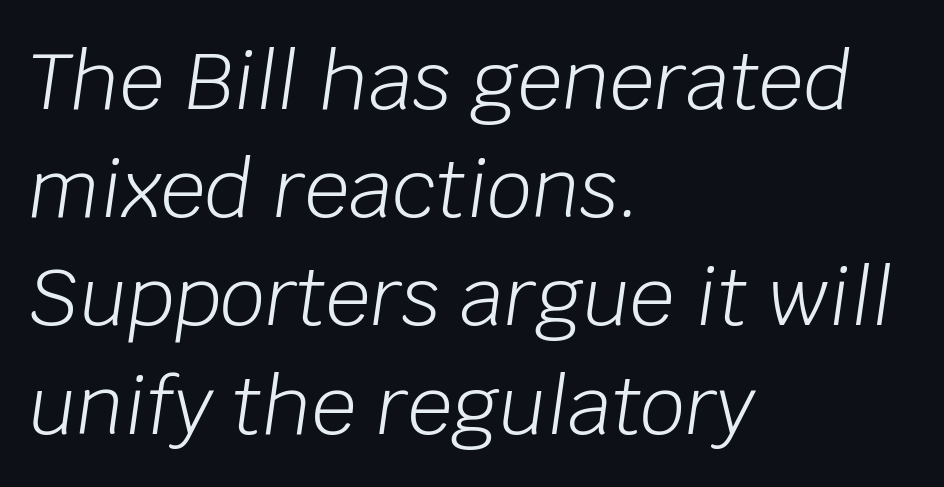
Q: Is the text bold? A: No.
Q: Is the text italic (slanted)? A: Yes, it leans right by about 8 degrees.
Q: Is the text underlined? A: No.
Q: How is the paragraph aligned? A: Left-aligned.
Q: Is the spacing between letters normal or unusually wide? A: Normal.
Q: Is the spacing between lines tight, normal or loose? A: Normal.
Q: Width (condensed, normal, or wide)? A: Normal.
Q: Stroke contrast? A: Low.
Q: x-height? A: Large.
Q: Monospaced? A: No.
